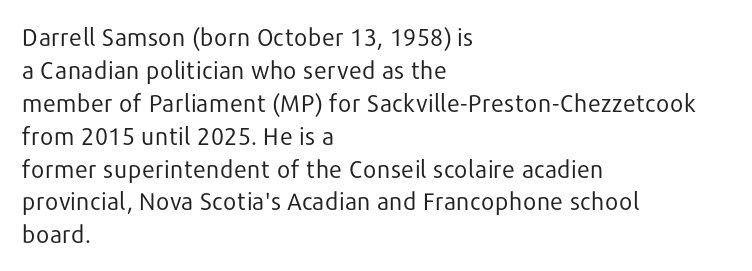
The image shows 24 px text type, upright; set left-aligned, normal line spacing (1.37x), normal letter spacing, not underlined.
